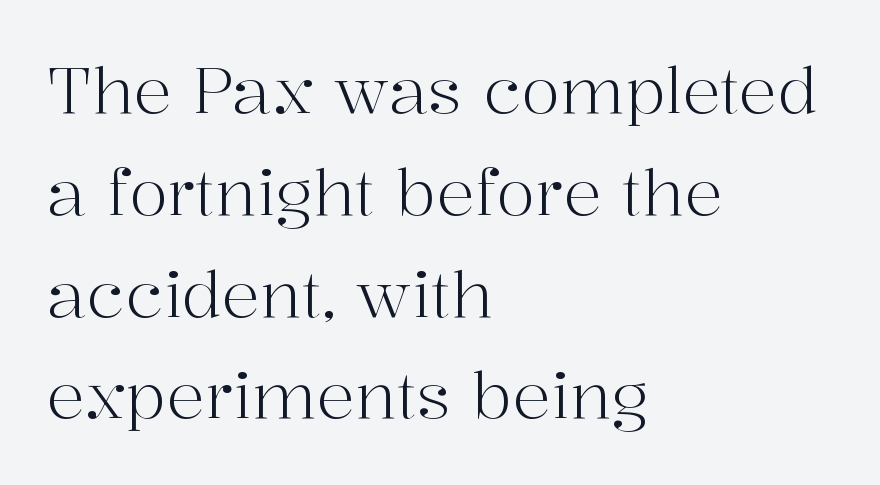
The image shows 64 px light serif type, upright; set left-aligned, normal line spacing (1.59x), normal letter spacing, not underlined; high stroke contrast and a medium x-height.
